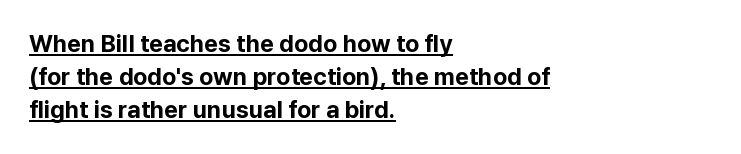
A roman cut, with each character standing at attention. Where is the straight margin? On the left. A baseline rule has been typeset under these characters. The glyphs have the mass of a bold cut. Horizontal bands of white between lines are of average thickness. Tracking value appears to be zero — textbook default spacing.
